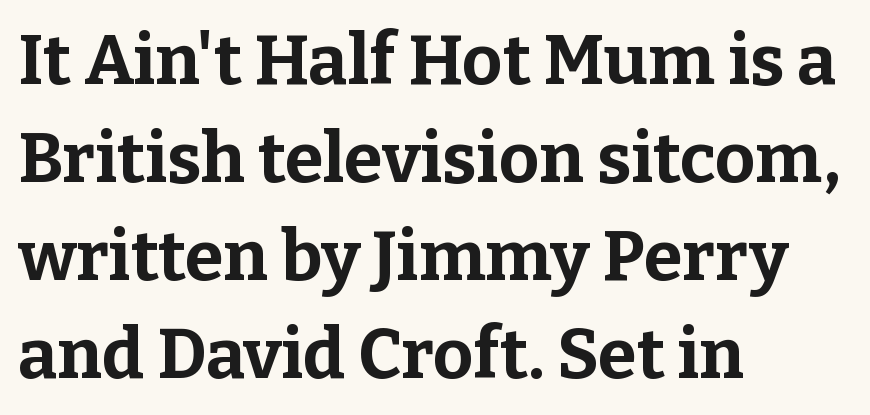
{"serif": "yes", "italic": "no", "bold": "yes", "weight": "bold", "width": "normal", "stroke_contrast": "low", "x_height": "medium", "monospaced": "no", "underline": "no", "align": "left", "line_spacing": "normal", "line_spacing_ratio": 1.4, "letter_spacing": "normal", "letter_spacing_em": 0.0, "glyph_px": 70}
